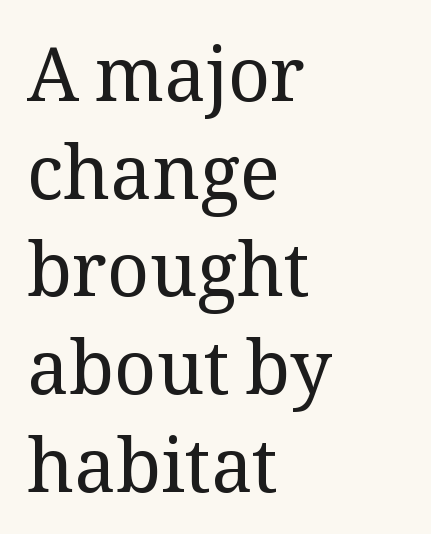
The image shows 74 px regular-weight serif type, upright; set left-aligned, normal line spacing (1.32x), normal letter spacing, not underlined; medium stroke contrast and a medium x-height.
